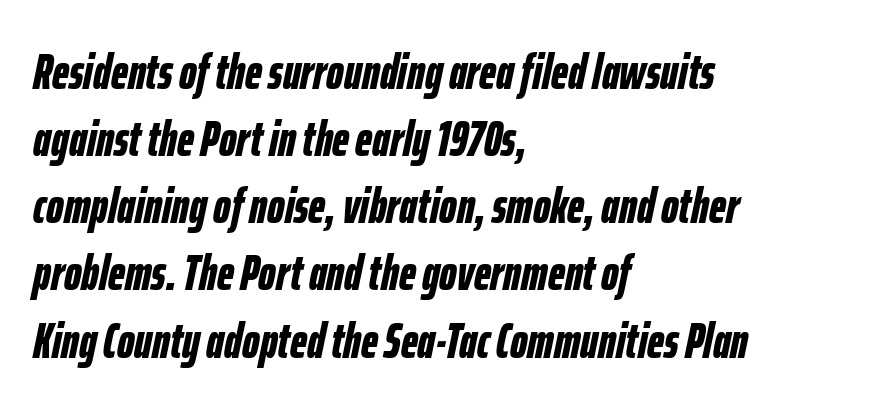
{"italic": "yes", "lean": "right", "slant_degrees": 12, "bold": "yes", "weight": "bold", "width": "condensed", "stroke_contrast": "low", "x_height": "medium", "monospaced": "no", "underline": "no", "align": "left", "line_spacing": "normal", "line_spacing_ratio": 1.37, "letter_spacing": "normal", "letter_spacing_em": 0.0, "glyph_px": 49}
